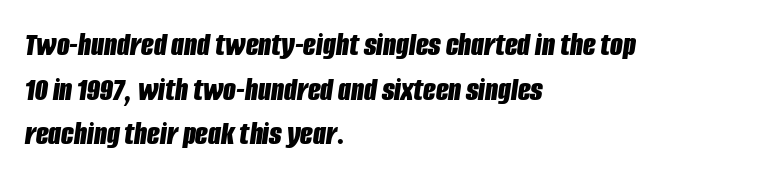
Q: Is the text bold? A: Yes.
Q: Is the text italic (slanted)? A: Yes, it leans right by about 8 degrees.
Q: Is the text underlined? A: No.
Q: How is the paragraph aligned? A: Left-aligned.
Q: Is the spacing between letters normal or unusually wide? A: Normal.
Q: Is the spacing between lines tight, normal or loose? A: Normal.
Q: Width (condensed, normal, or wide)? A: Condensed.
Q: Stroke contrast? A: Low.
Q: x-height? A: Large.
Q: Monospaced? A: No.
